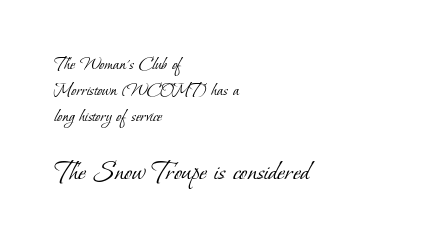
Q: Is the text bold? A: No.
Q: Is the typeface a serif or a sans-serif typeface? A: Serif.
Q: Is the text underlined? A: No.
Q: How is the paragraph aligned? A: Left-aligned.
Q: Is the spacing between letters normal or unusually wide? A: Normal.
Q: Is the spacing between lines tight, normal or loose? A: Normal.
Q: Which block of text is set in a larger size, the first (top) or the second (bottom)? A: The second (bottom) one.
Q: Width (condensed, normal, or wide)? A: Normal.
Q: Stroke contrast? A: Low.
Q: x-height? A: Small.
Q: Monospaced? A: No.
